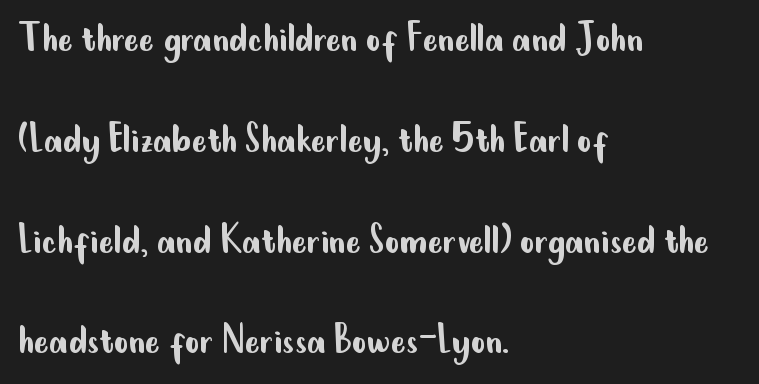
{"serif": "no", "italic": "no", "bold": "no", "weight": "regular", "width": "condensed", "stroke_contrast": "low", "x_height": "small", "monospaced": "no", "underline": "no", "align": "left", "line_spacing": "loose", "line_spacing_ratio": 2.24, "letter_spacing": "normal", "letter_spacing_em": 0.0, "glyph_px": 45}
